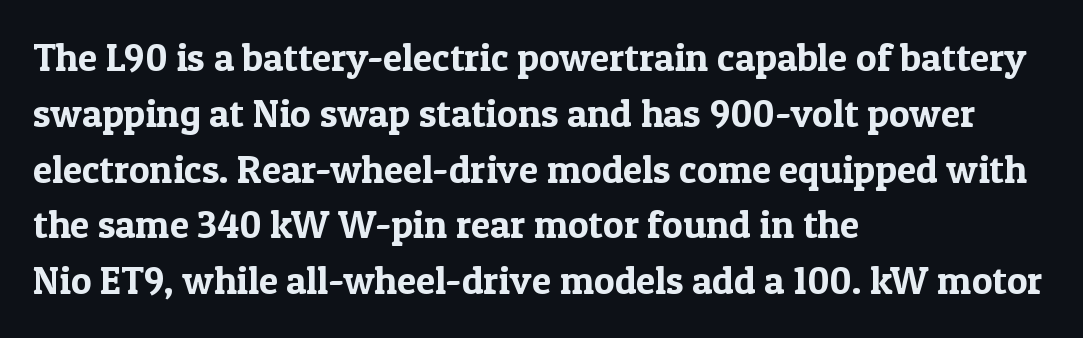
The space directly below the letters is spotless. This rendering leaves character spacing at its baseline value. Font category for this specimen: serif. Character widths vary here, with narrow letters taking less room than wide ones. A typesetter would mark this as roman, not italic.
